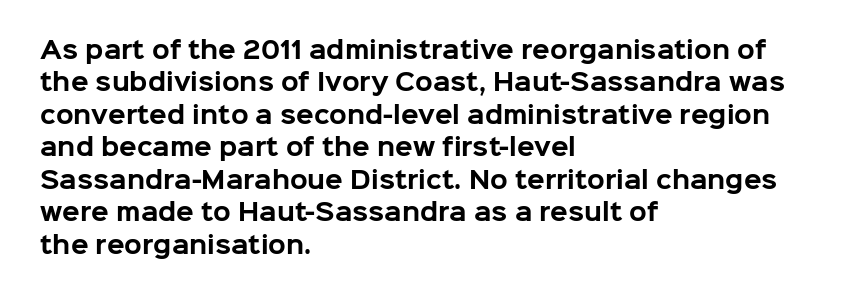
Q: Is the text bold? A: Yes.
Q: Is the text italic (slanted)? A: No, it is upright.
Q: Is the text underlined? A: No.
Q: How is the paragraph aligned? A: Left-aligned.
Q: Is the spacing between letters normal or unusually wide? A: Normal.
Q: Is the spacing between lines tight, normal or loose? A: Normal.
